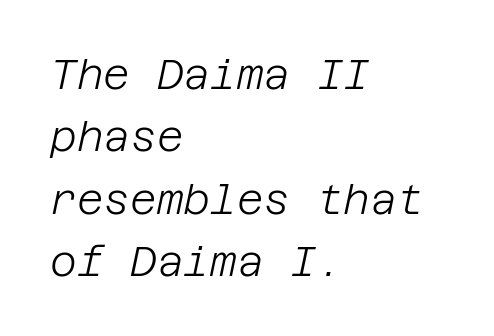
The image shows 41 px light type, italic (leaning right); set left-aligned, normal line spacing (1.52x), normal letter spacing, not underlined; low stroke contrast and a large x-height.
